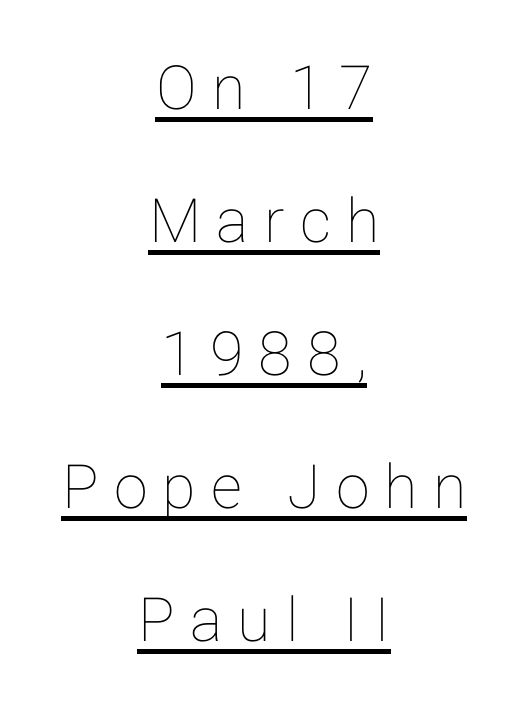
{"italic": "no", "width": "normal", "stroke_contrast": "low", "x_height": "medium", "monospaced": "no", "underline": "yes", "align": "center", "line_spacing": "loose", "line_spacing_ratio": 2.18, "letter_spacing": "wide", "letter_spacing_em": 0.25, "glyph_px": 61}
